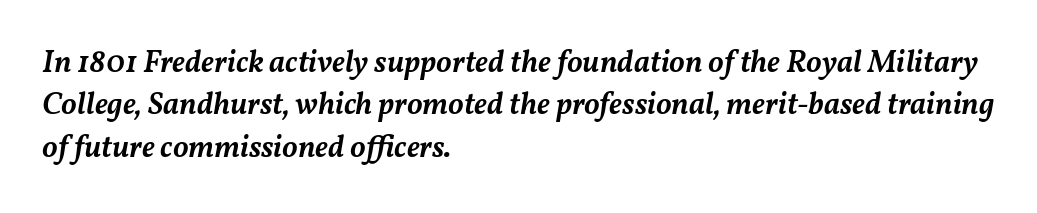
Q: Is the text bold? A: Semi-bold.
Q: Is the text italic (slanted)? A: Yes, it leans right by about 11 degrees.
Q: Is the text underlined? A: No.
Q: How is the paragraph aligned? A: Left-aligned.
Q: Is the spacing between letters normal or unusually wide? A: Normal.
Q: Is the spacing between lines tight, normal or loose? A: Normal.
Q: Width (condensed, normal, or wide)? A: Normal.
Q: Stroke contrast? A: Medium.
Q: x-height? A: Medium.
Q: Monospaced? A: No.
